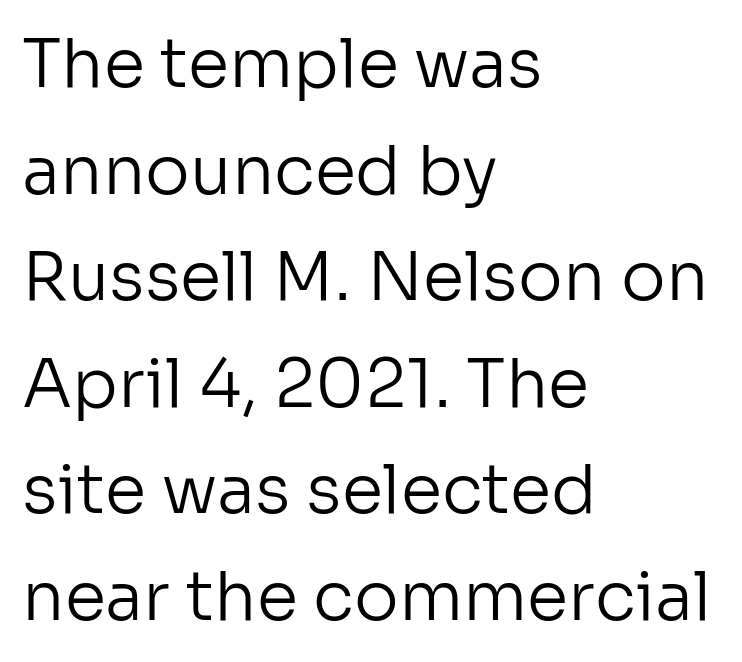
Q: Is the text bold? A: No.
Q: Is the text italic (slanted)? A: No, it is upright.
Q: Is the typeface a serif or a sans-serif typeface? A: Sans-serif.
Q: Is the text underlined? A: No.
Q: How is the paragraph aligned? A: Left-aligned.
Q: Is the spacing between letters normal or unusually wide? A: Normal.
Q: Is the spacing between lines tight, normal or loose? A: Normal.
Q: Width (condensed, normal, or wide)? A: Normal.
Q: Stroke contrast? A: Low.
Q: x-height? A: Medium.
Q: Monospaced? A: No.
